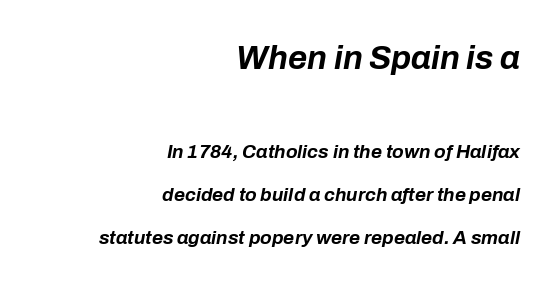
The words here are not underlined. The passage is arranged like a letterhead date or caption credit — flush right. Look at the glyph heights: the upper group is clearly the bigger setting. Is there much room between lines? Yes — plenty of vertical air separates them. It's the slanting kind of type. Here the glyphs are tracked normally, forming tight word shapes.
